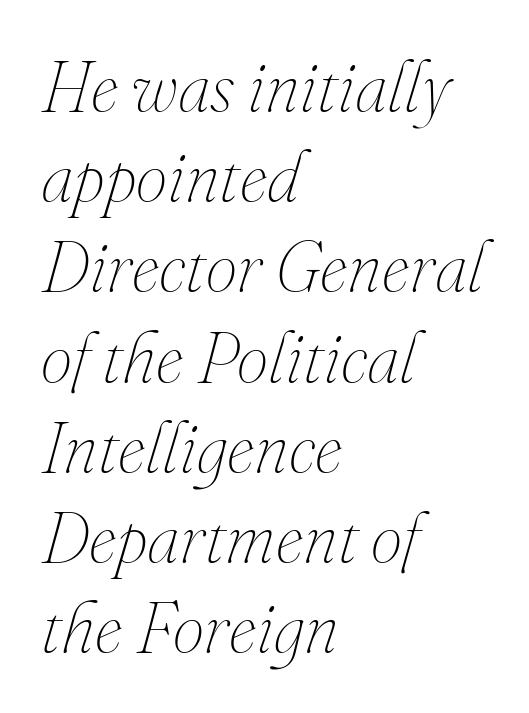
Lines of text with bare space underneath. Notice how descenders clear the ascenders below comfortably — that's standard leading. These lines keep a tight, regular rhythm from letter to letter. Think standard paragraph weight, or any step lighter than that. A typesetter would call this proportional, since set widths differ per character. If you drew a ruler down the left edge, every line would touch it.
